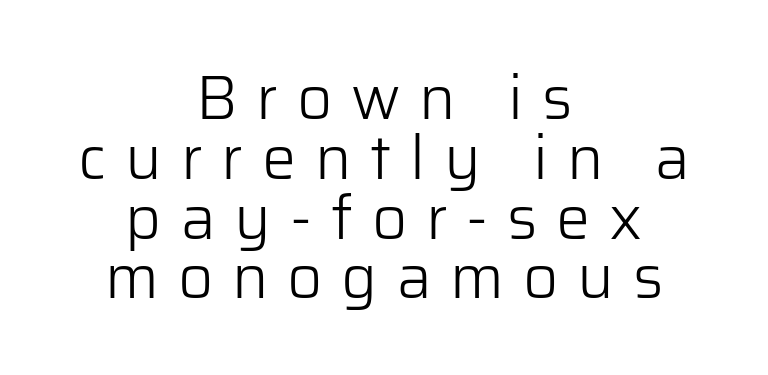
Summary of vertical rhythm: compact, with narrow interline spacing. Examine the stroke ends and you'll find no serifs. Varying glyph widths throughout — classic text-font behaviour. Rendered with straight, roman letterforms.
